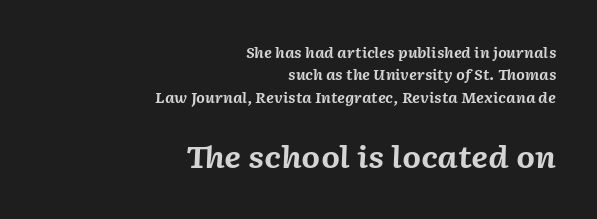
{"italic": "yes", "lean": "right", "slant_degrees": 2, "bold": "yes", "weight": "bold", "width": "normal", "stroke_contrast": "medium", "x_height": "medium", "monospaced": "no", "underline": "no", "align": "right", "line_spacing": "normal", "line_spacing_ratio": 1.59, "letter_spacing": "normal", "letter_spacing_em": 0.0, "larger_block": "second", "size_ratio": 2.14, "glyph_px": 30}
